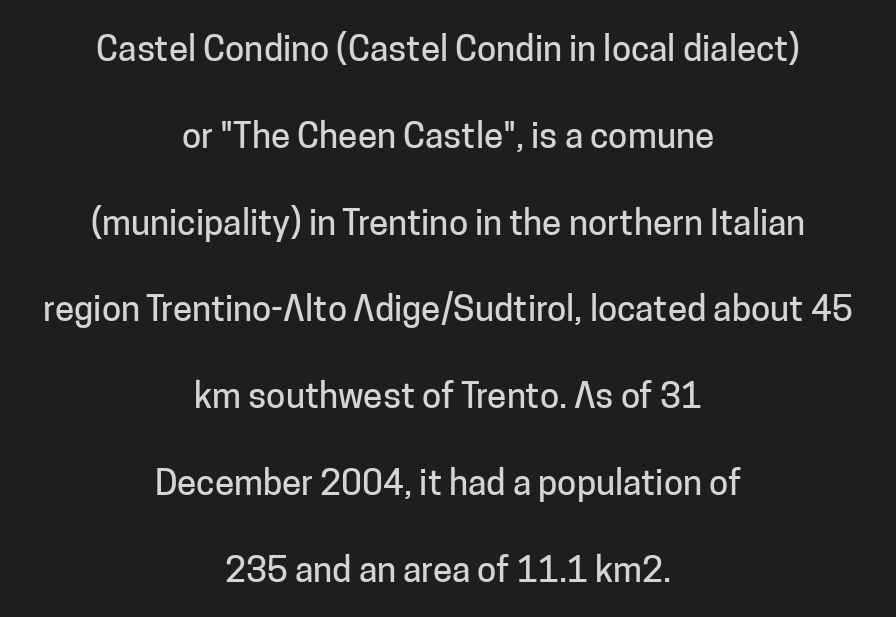
Q: Is the text italic (slanted)? A: No, it is upright.
Q: Is the typeface a serif or a sans-serif typeface? A: Sans-serif.
Q: Is the text underlined? A: No.
Q: How is the paragraph aligned? A: Centered.
Q: Is the spacing between letters normal or unusually wide? A: Normal.
Q: Is the spacing between lines tight, normal or loose? A: Loose.
Q: Width (condensed, normal, or wide)? A: Normal.
Q: Stroke contrast? A: Low.
Q: x-height? A: Medium.
Q: Monospaced? A: No.
